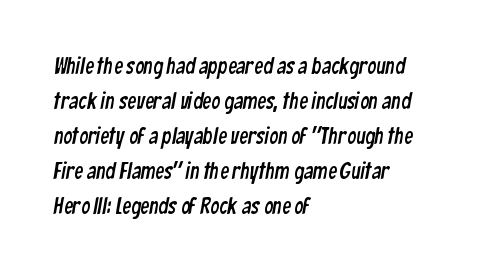
The image shows 22 px text type; set left-aligned, normal line spacing (1.59x), normal letter spacing, not underlined.
